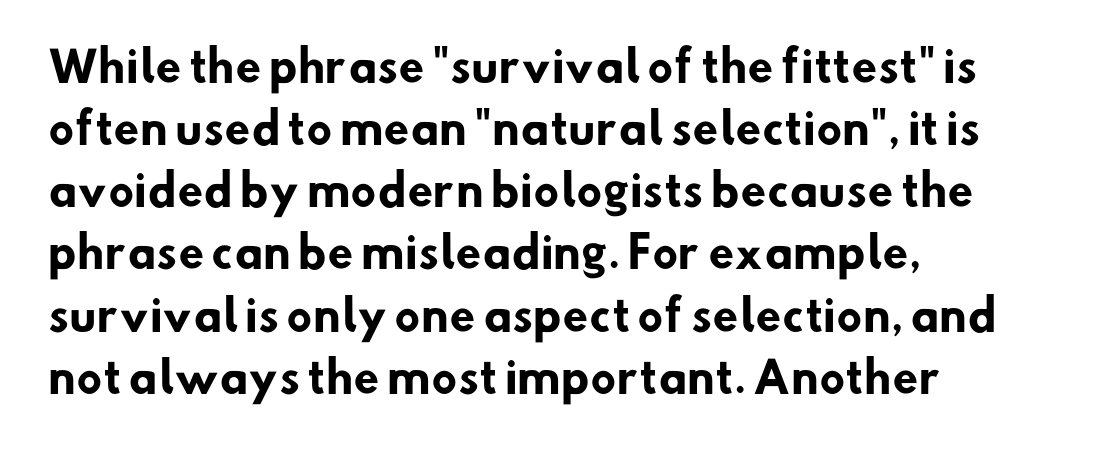
The image shows 42 px heavy sans-serif type; set left-aligned, normal line spacing (1.48x), normal letter spacing, not underlined; low stroke contrast and a small x-height.
